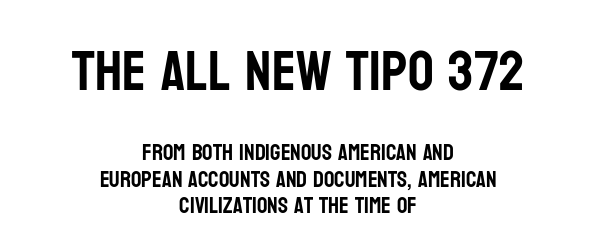
{"serif": "no", "italic": "no", "width": "condensed", "stroke_contrast": "low", "x_height": "large", "monospaced": "no", "underline": "no", "align": "center", "line_spacing": "tight", "line_spacing_ratio": 1.15, "letter_spacing": "normal", "letter_spacing_em": 0.0, "larger_block": "first", "size_ratio": 2.48, "glyph_px": 57}
